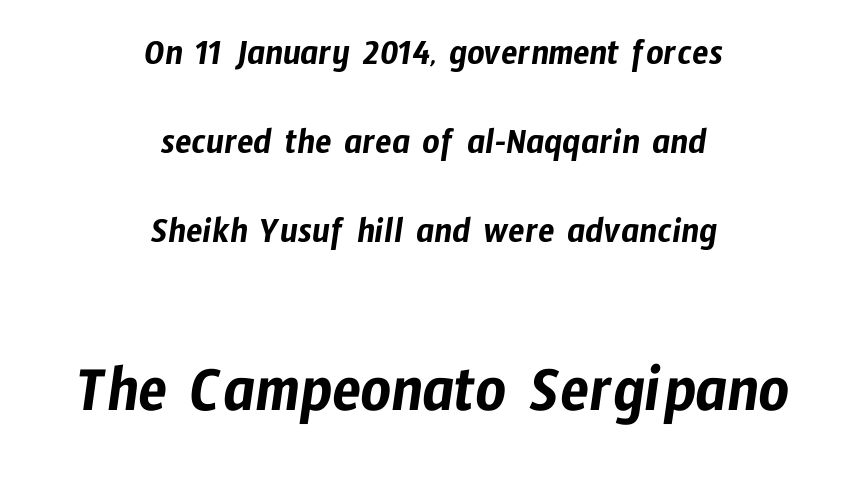
{"serif": "no", "width": "condensed", "stroke_contrast": "low", "x_height": "medium", "monospaced": "no", "underline": "no", "align": "center", "line_spacing": "loose", "line_spacing_ratio": 2.34, "letter_spacing": "normal", "letter_spacing_em": 0.0, "larger_block": "second", "size_ratio": 1.76, "glyph_px": 67}
